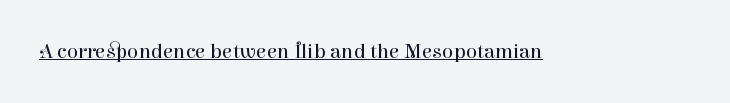
Italic: no, the glyphs are upright roman. You can see a thin bar hugging the bottom of the glyphs. Nothing heavy about these letters — not bold at all. Look at the tracking — it's just the regular setting, nothing added.
